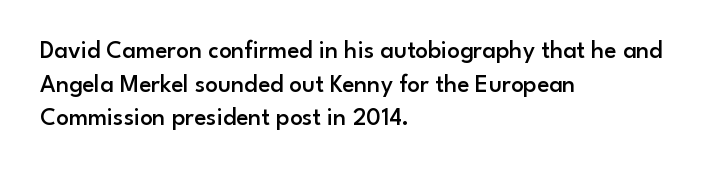
Is there any slant? The stems are plumb. Only glyphs here, with clear space below each row. A fair bit of extra ink — the face is semibold, not bold. Honestly, the row spacing looks completely unremarkable. These lines stack with their left ends in a neat column.
